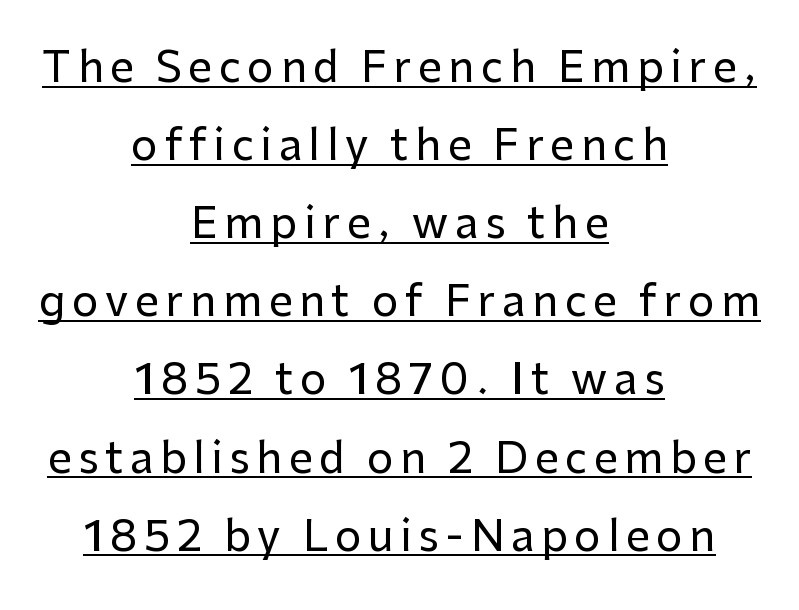
Q: Is the text italic (slanted)? A: No, it is upright.
Q: Is the typeface a serif or a sans-serif typeface? A: Sans-serif.
Q: Is the text underlined? A: Yes.
Q: How is the paragraph aligned? A: Centered.
Q: Width (condensed, normal, or wide)? A: Normal.
Q: Stroke contrast? A: Low.
Q: x-height? A: Medium.
Q: Monospaced? A: No.
